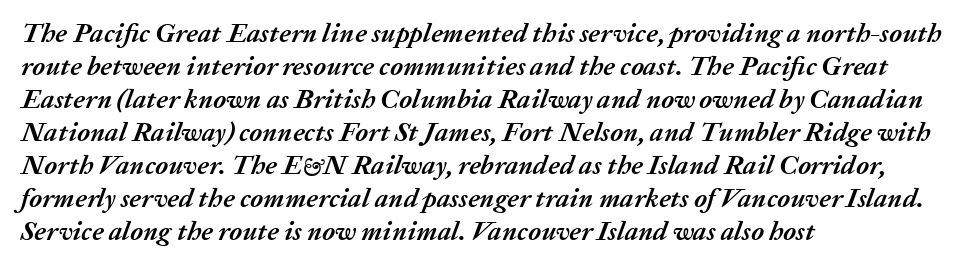
{"italic": "yes", "lean": "right", "slant_degrees": 20, "bold": "yes", "underline": "no", "align": "left", "line_spacing_ratio": 1.22, "letter_spacing": "normal", "letter_spacing_em": 0.0, "glyph_px": 27}
